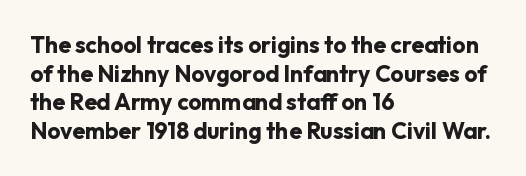
The image shows 23 px bold type, upright; set left-aligned, normal line spacing (1.25x), normal letter spacing, not underlined.
